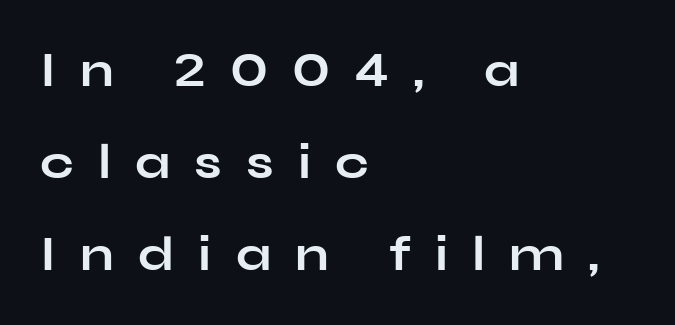
Q: Is the text bold? A: Yes.
Q: Is the text italic (slanted)? A: No, it is upright.
Q: Is the typeface a serif or a sans-serif typeface? A: Sans-serif.
Q: Is the text underlined? A: No.
Q: How is the paragraph aligned? A: Left-aligned.
Q: Is the spacing between letters normal or unusually wide? A: Unusually wide.
Q: Width (condensed, normal, or wide)? A: Wide.
Q: Stroke contrast? A: Low.
Q: x-height? A: Medium.
Q: Monospaced? A: No.
